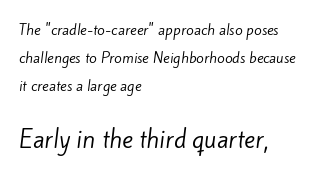
Q: Is the text bold? A: No.
Q: Is the text underlined? A: No.
Q: How is the paragraph aligned? A: Left-aligned.
Q: Is the spacing between letters normal or unusually wide? A: Normal.
Q: Is the spacing between lines tight, normal or loose? A: Loose.
Q: Which block of text is set in a larger size, the first (top) or the second (bottom)? A: The second (bottom) one.
